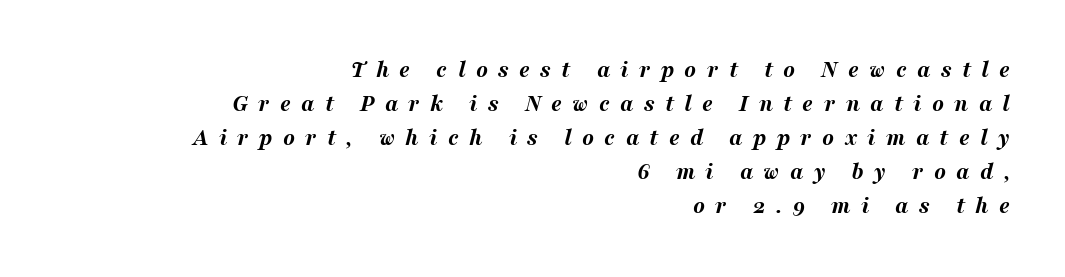
The image shows 24 px bold type, italic (leaning right); set right-aligned, normal line spacing (1.42x), unusually wide letter spacing (+0.43 em), not underlined.
